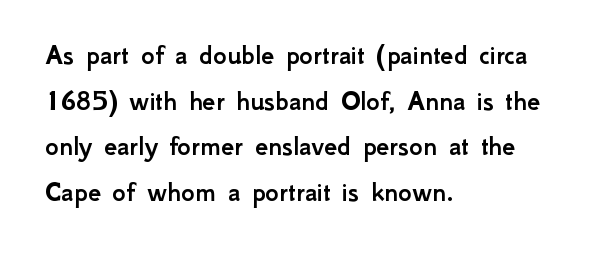
Q: Is the text italic (slanted)? A: No, it is upright.
Q: Is the typeface a serif or a sans-serif typeface? A: Sans-serif.
Q: Is the text underlined? A: No.
Q: How is the paragraph aligned? A: Left-aligned.
Q: Is the spacing between letters normal or unusually wide? A: Normal.
Q: Is the spacing between lines tight, normal or loose? A: Normal.
Q: Width (condensed, normal, or wide)? A: Normal.
Q: Stroke contrast? A: Low.
Q: x-height? A: Small.
Q: Monospaced? A: No.
